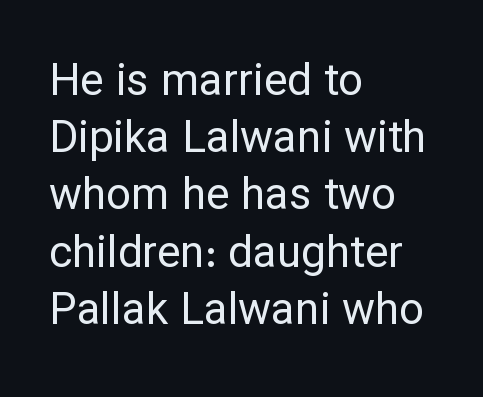
Q: Is the text bold? A: No.
Q: Is the text italic (slanted)? A: No, it is upright.
Q: Is the typeface a serif or a sans-serif typeface? A: Sans-serif.
Q: Is the text underlined? A: No.
Q: How is the paragraph aligned? A: Left-aligned.
Q: Is the spacing between letters normal or unusually wide? A: Normal.
Q: Is the spacing between lines tight, normal or loose? A: Normal.
Q: Width (condensed, normal, or wide)? A: Normal.
Q: Stroke contrast? A: Low.
Q: x-height? A: Medium.
Q: Monospaced? A: No.
